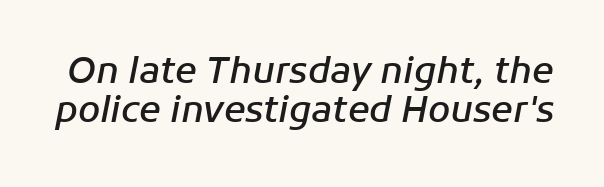
{"italic": "yes", "lean": "right", "slant_degrees": 11, "bold": "semi", "weight": "semibold", "width": "normal", "stroke_contrast": "low", "x_height": "medium", "monospaced": "no", "underline": "no", "line_spacing": "tight", "line_spacing_ratio": 1.08, "letter_spacing": "normal", "letter_spacing_em": 0.0, "glyph_px": 36}
